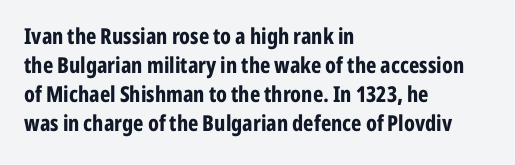
I'd describe the lettering as bold — thick and assertive. Line starts are locked; line ends wander. Nope, not italic — everything's standing straight. Only glyphs here, with clear space below each row.
